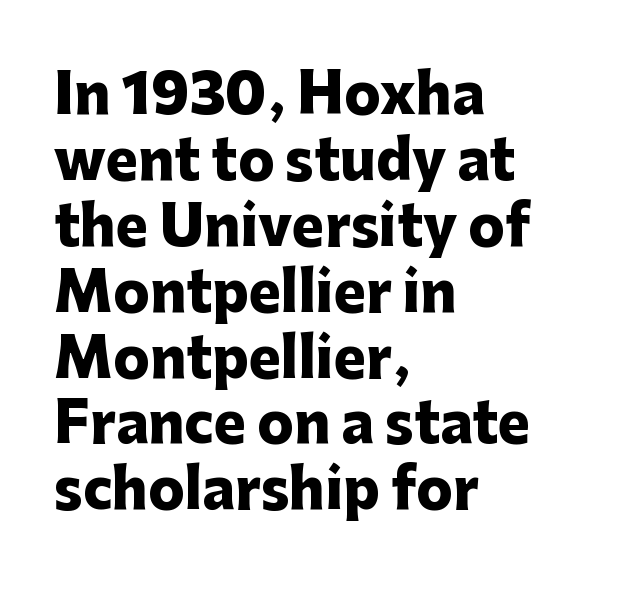
In terms of letterspacing, this is plain default setting. A typesetter would call this proportional, since set widths differ per character. These words are printed bold, with thick strokes throughout. The face used here is a sans, in the tradition of grotesques and geometrics. In CSS terms this would be text-align: left. Style check: upright.
